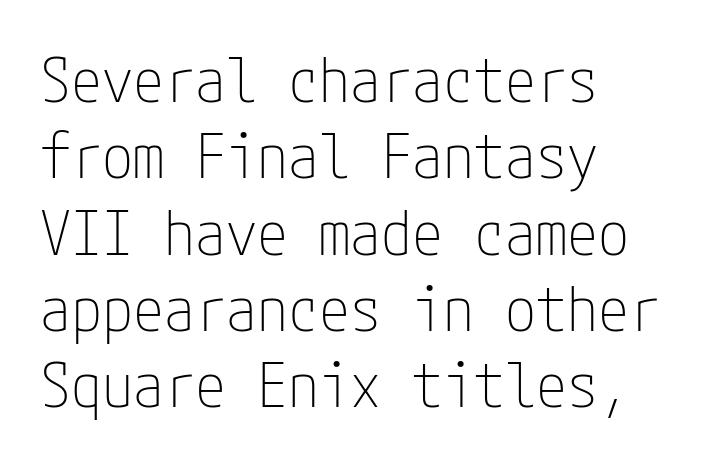
Is the letter spacing exaggerated? No — it looks like the ordinary default. The typeface chosen for these lines omits serifs. The specimen reads as upright at a glance. The strokes carry an ordinary text weight at most. The strip under each line holds only bare page.
